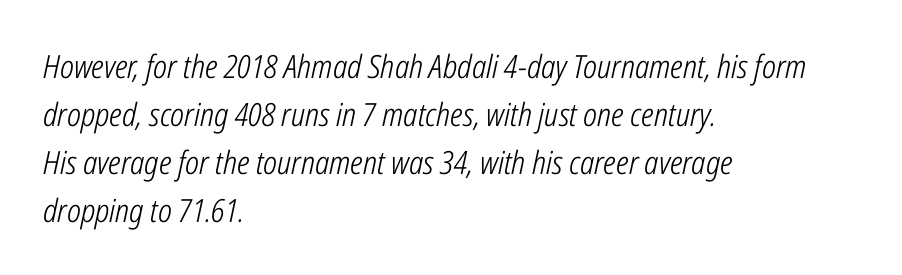
Q: Is the text bold? A: No.
Q: Is the text italic (slanted)? A: Yes, it leans right by about 12 degrees.
Q: Is the text underlined? A: No.
Q: How is the paragraph aligned? A: Left-aligned.
Q: Is the spacing between letters normal or unusually wide? A: Normal.
Q: Is the spacing between lines tight, normal or loose? A: Normal.
Q: Width (condensed, normal, or wide)? A: Condensed.
Q: Stroke contrast? A: Low.
Q: x-height? A: Medium.
Q: Monospaced? A: No.
